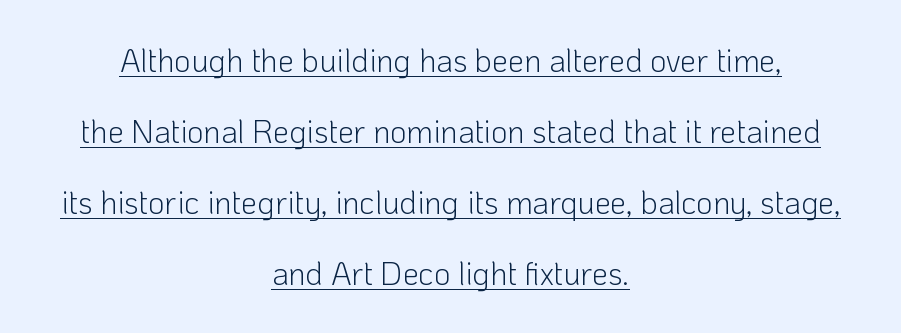
{"serif": "no", "italic": "no", "bold": "no", "weight": "light", "width": "normal", "stroke_contrast": "low", "x_height": "medium", "monospaced": "no", "underline": "yes", "align": "center", "line_spacing": "loose", "line_spacing_ratio": 2.22, "letter_spacing": "normal", "letter_spacing_em": 0.0, "glyph_px": 32}
